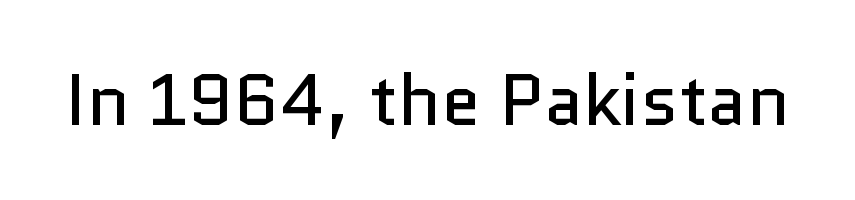
Q: Is the text bold? A: No.
Q: Is the text italic (slanted)? A: No, it is upright.
Q: Is the typeface a serif or a sans-serif typeface? A: Sans-serif.
Q: Is the text underlined? A: No.
Q: Is the spacing between letters normal or unusually wide? A: Normal.
Q: Width (condensed, normal, or wide)? A: Normal.
Q: Stroke contrast? A: Low.
Q: x-height? A: Medium.
Q: Monospaced? A: No.
